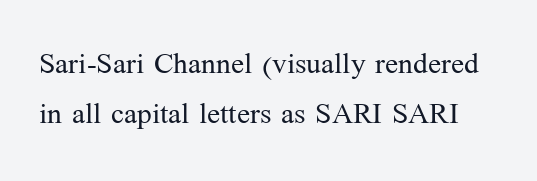
{"serif": "yes", "italic": "no", "bold": "no", "weight": "light", "width": "normal", "stroke_contrast": "medium", "x_height": "medium", "monospaced": "no", "underline": "no", "line_spacing": "normal", "line_spacing_ratio": 1.27, "letter_spacing": "normal", "letter_spacing_em": 0.0, "glyph_px": 39}
